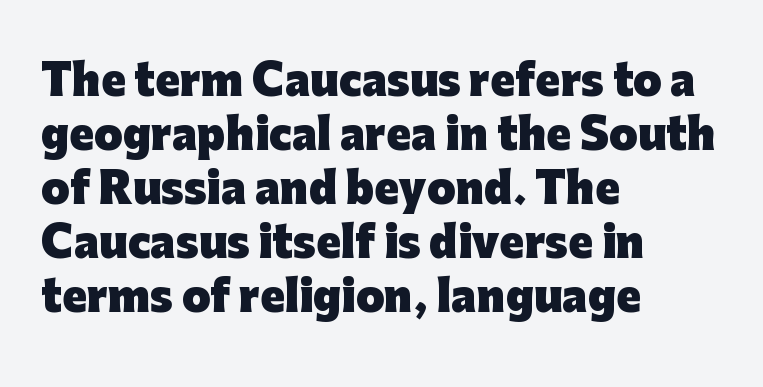
Note: no serifs on the glyphs. The space beneath each line is pristine and unruled. The sample has been set heavy, in full bold. Does extra space separate the letters? No, they use regular spacing.
